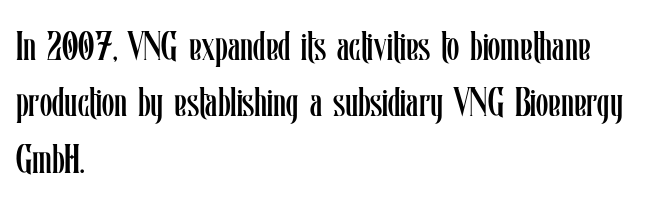
Q: Is the text bold? A: No.
Q: Is the text italic (slanted)? A: No, it is upright.
Q: Is the text underlined? A: No.
Q: How is the paragraph aligned? A: Left-aligned.
Q: Is the spacing between letters normal or unusually wide? A: Normal.
Q: Is the spacing between lines tight, normal or loose? A: Normal.
Q: Width (condensed, normal, or wide)? A: Condensed.
Q: Stroke contrast? A: Low.
Q: x-height? A: Medium.
Q: Monospaced? A: No.
